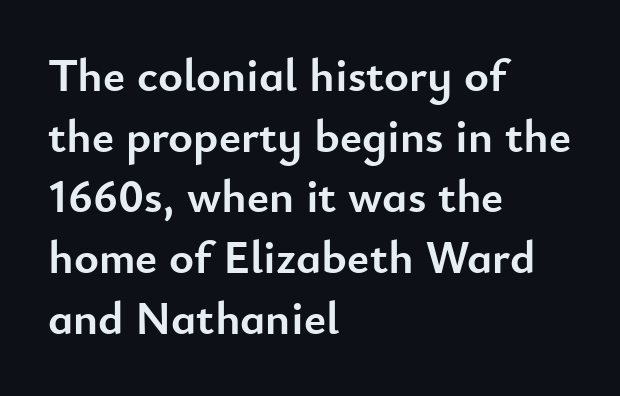
Pretty heavy lettering here — definitely bold. The lines sit at an ordinary, default distance from one another. Typographically, this falls in the sans-serif category. Alignment: flush left. Each letter keeps its own natural width here, so spacing adapts to shape.
